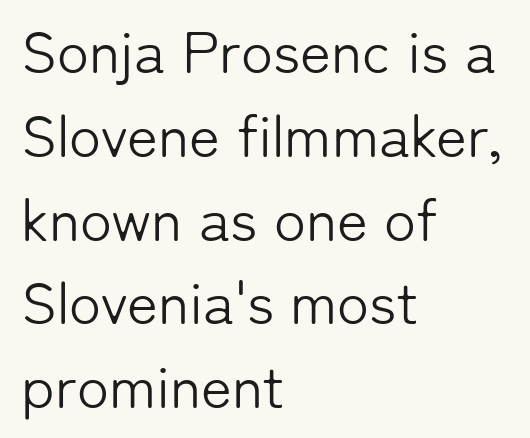
The image shows 59 px light sans-serif type, upright; set left-aligned, normal line spacing (1.42x), normal letter spacing, not underlined; low stroke contrast and a medium x-height.
